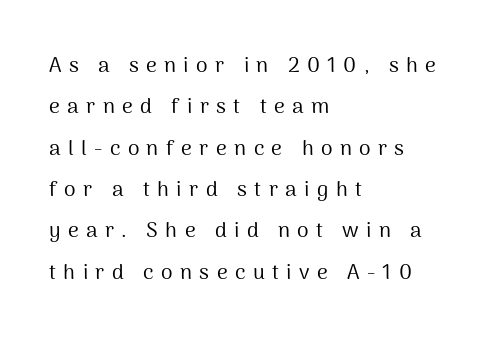
The weight would be labelled regular, book, light, or lighter still. Italic? Not at all — the glyphs are vertical. Anything drawn beneath the words? Only blank space. Does the copy run flush right? No — it runs flush left.
